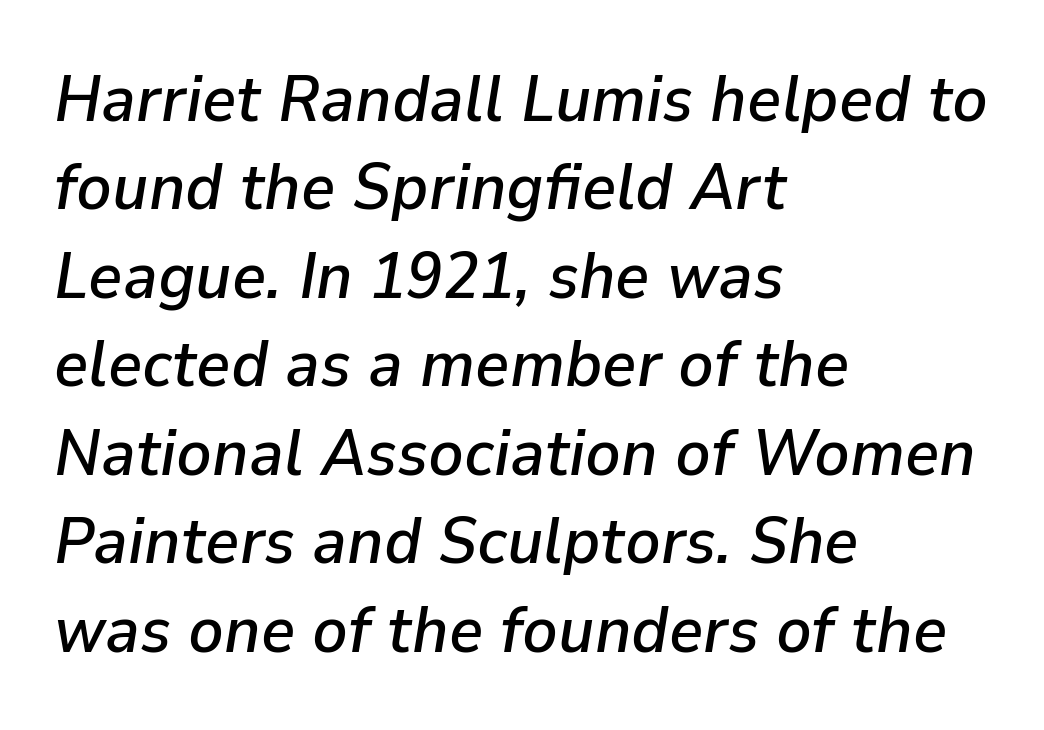
{"italic": "yes", "lean": "right", "slant_degrees": 9, "width": "normal", "stroke_contrast": "low", "x_height": "medium", "monospaced": "no", "underline": "no", "align": "left", "line_spacing": "normal", "line_spacing_ratio": 1.34, "letter_spacing": "normal", "letter_spacing_em": 0.0, "glyph_px": 66}
